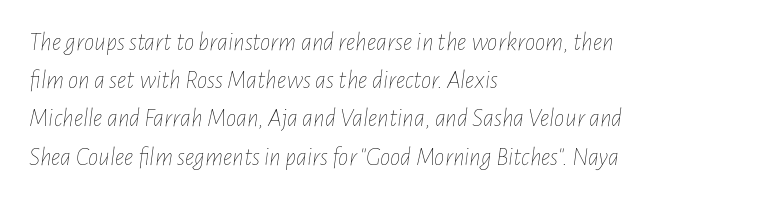
The image shows 26 px text type, italic (leaning right); set left-aligned, normal line spacing (1.47x), normal letter spacing, not underlined.
